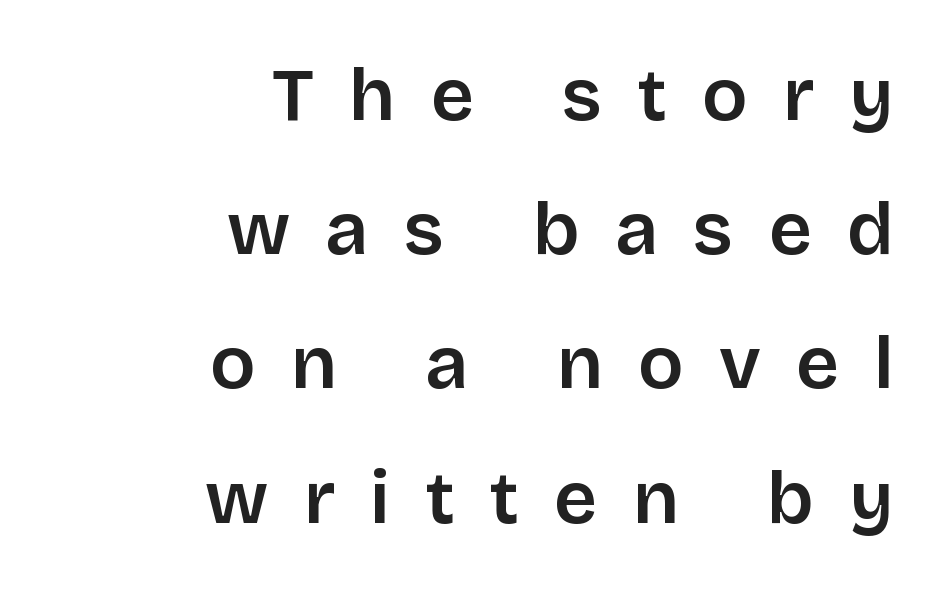
Q: Is the text bold? A: Semi-bold.
Q: Is the text italic (slanted)? A: No, it is upright.
Q: Is the typeface a serif or a sans-serif typeface? A: Sans-serif.
Q: Is the text underlined? A: No.
Q: How is the paragraph aligned? A: Right-aligned.
Q: Is the spacing between letters normal or unusually wide? A: Unusually wide.
Q: Width (condensed, normal, or wide)? A: Normal.
Q: Stroke contrast? A: Low.
Q: x-height? A: Large.
Q: Monospaced? A: No.
